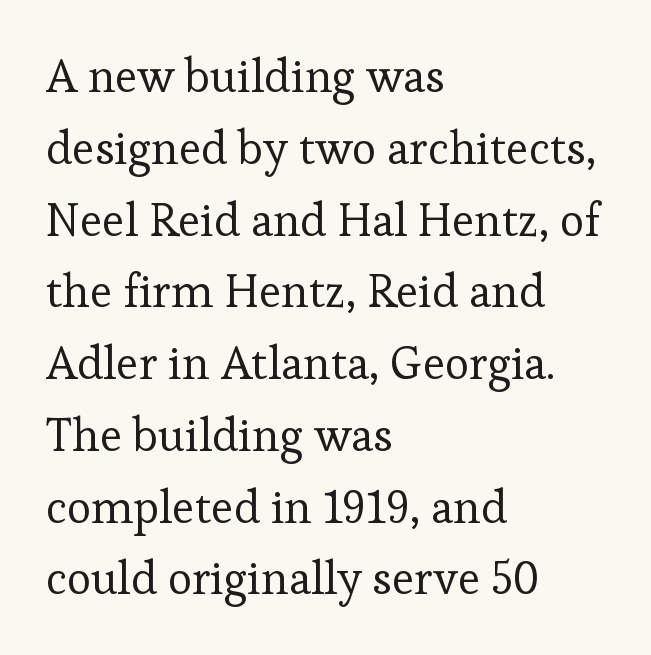
{"serif": "yes", "italic": "no", "bold": "no", "weight": "regular", "width": "normal", "stroke_contrast": "low", "x_height": "medium", "monospaced": "no", "underline": "no", "align": "left", "line_spacing": "normal", "line_spacing_ratio": 1.56, "letter_spacing": "normal", "letter_spacing_em": 0.0, "glyph_px": 46}
